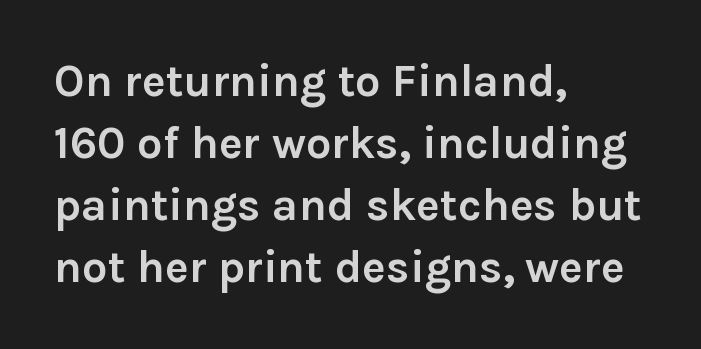
Q: Is the text bold? A: Yes.
Q: Is the text italic (slanted)? A: No, it is upright.
Q: Is the typeface a serif or a sans-serif typeface? A: Sans-serif.
Q: Is the text underlined? A: No.
Q: How is the paragraph aligned? A: Left-aligned.
Q: Is the spacing between letters normal or unusually wide? A: Normal.
Q: Is the spacing between lines tight, normal or loose? A: Normal.
Q: Width (condensed, normal, or wide)? A: Normal.
Q: Stroke contrast? A: Low.
Q: x-height? A: Medium.
Q: Monospaced? A: No.
